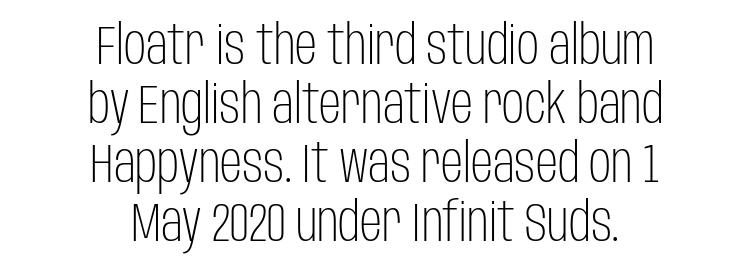
The image shows 55 px light, condensed sans-serif type, upright; set centered, tight line spacing (1.07x), normal letter spacing, not underlined; low stroke contrast and a large x-height.
